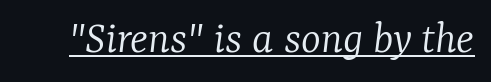
The image shows 47 px light serif type, italic (leaning right); set normal letter spacing, underlined; low stroke contrast and a medium x-height.
